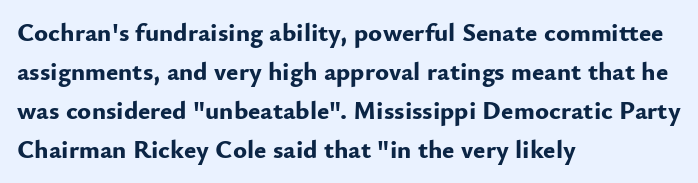
The image shows 26 px bold type, upright; set left-aligned, normal line spacing (1.5x), normal letter spacing, not underlined.
